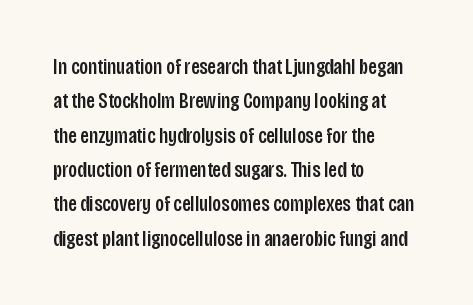
Teacher's note: observe the even left margin — that is flush-left alignment. The passage shown has conventional tracking throughout. It's the straight-up-and-down kind of type. The block of text has a typical density, with ordinary space between rows. The area under the type is left untouched.
